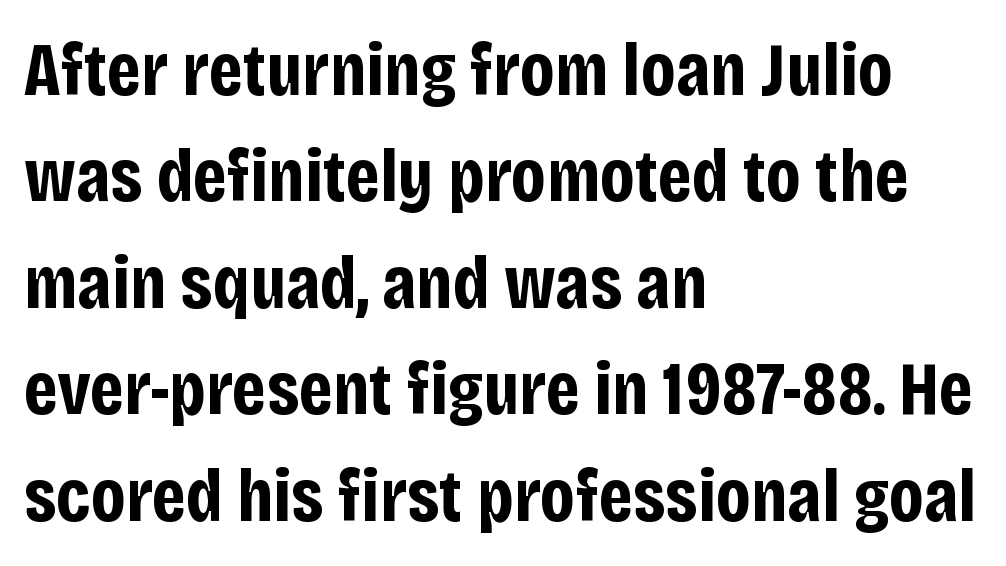
{"serif": "no", "italic": "no", "bold": "yes", "weight": "bold", "width": "condensed", "stroke_contrast": "low", "x_height": "large", "monospaced": "no", "underline": "no", "align": "left", "line_spacing": "normal", "line_spacing_ratio": 1.4, "letter_spacing": "normal", "letter_spacing_em": 0.0, "glyph_px": 76}
